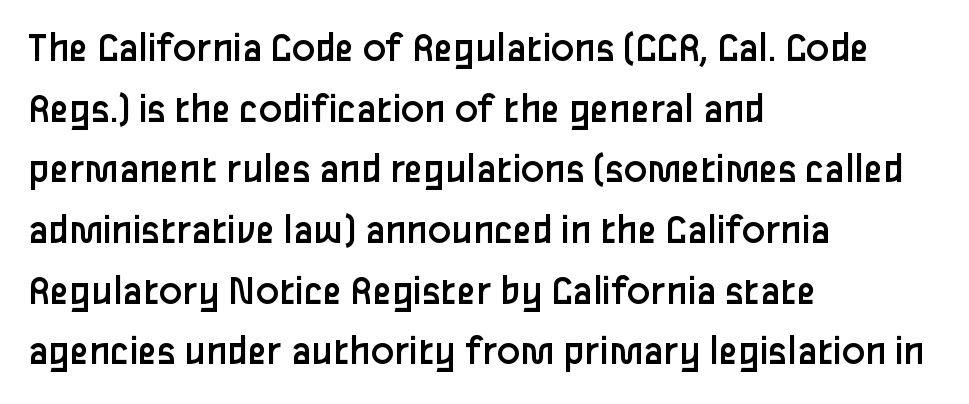
The image shows 43 px regular-weight sans-serif type, upright; set left-aligned, normal line spacing (1.41x), normal letter spacing, not underlined; low stroke contrast and a medium x-height.
